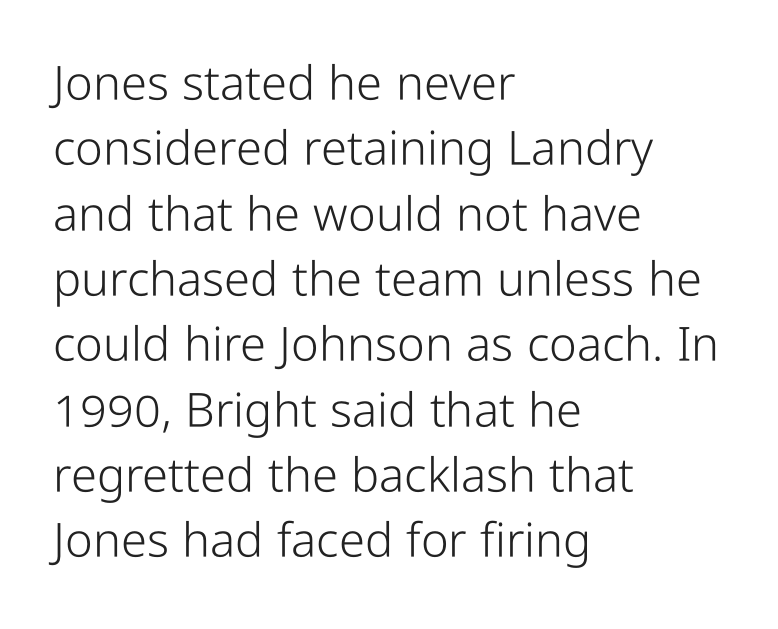
The image shows 47 px light, condensed sans-serif type, upright; set left-aligned, normal line spacing (1.39x), normal letter spacing, not underlined; low stroke contrast and a medium x-height.
